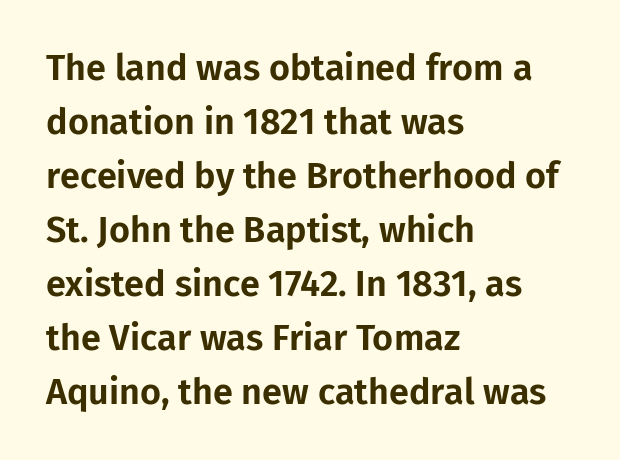
The image shows 36 px sans-serif type, upright; set left-aligned, normal line spacing (1.5x), normal letter spacing, not underlined; low stroke contrast and a medium x-height.
